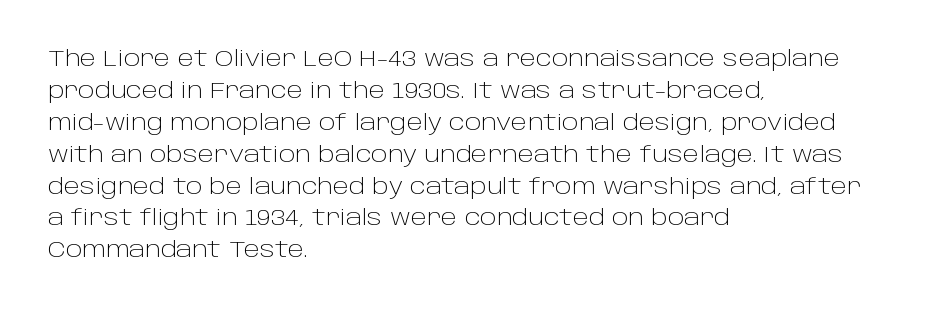
{"italic": "no", "bold": "no", "underline": "no", "align": "left", "line_spacing": "normal", "line_spacing_ratio": 1.45, "letter_spacing": "normal", "letter_spacing_em": 0.0, "glyph_px": 22}
